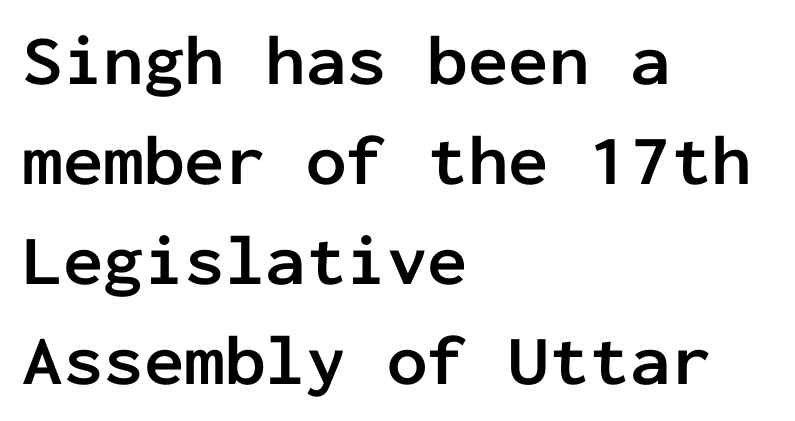
The image shows 72 px semibold sans-serif type, upright, monospaced; set left-aligned, normal line spacing (1.39x), normal letter spacing, not underlined; low stroke contrast and a medium x-height.
